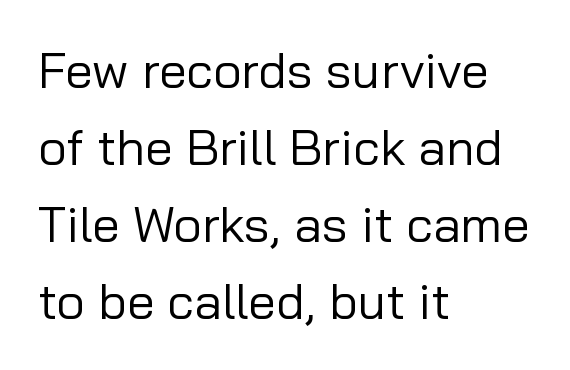
{"serif": "no", "italic": "no", "bold": "no", "weight": "regular", "width": "normal", "stroke_contrast": "low", "x_height": "medium", "monospaced": "no", "underline": "no", "align": "left", "line_spacing": "normal", "line_spacing_ratio": 1.54, "letter_spacing": "normal", "letter_spacing_em": 0.0, "glyph_px": 50}
